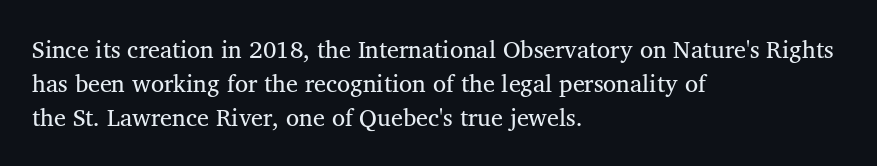
The image shows 24 px text type, upright; set left-aligned, normal line spacing (1.42x), normal letter spacing, not underlined.
